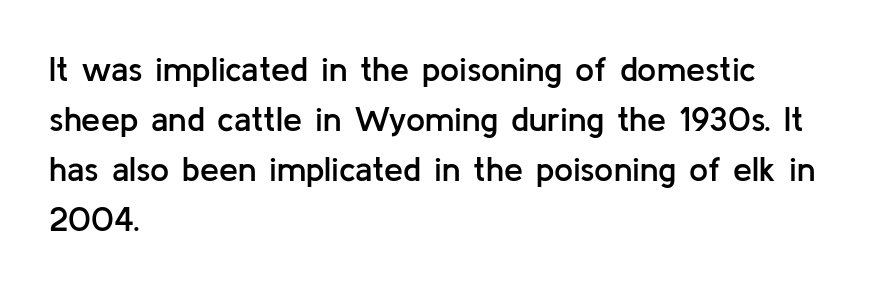
The tracking reads as untouched default to a designer's eye. Students, this is semibold: more ink than regular, less than bold. Posture: vertical. The rendering anchors every line to the left-hand side. Interline gaps are of average width in this sample. The type family on display is of the sans-serif kind.
